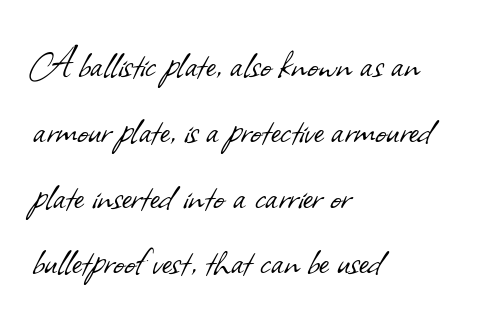
{"serif": "no", "bold": "no", "weight": "light", "width": "normal", "stroke_contrast": "low", "x_height": "small", "monospaced": "no", "underline": "no", "align": "left", "line_spacing": "normal", "line_spacing_ratio": 1.4, "letter_spacing": "normal", "letter_spacing_em": 0.0, "glyph_px": 47}
